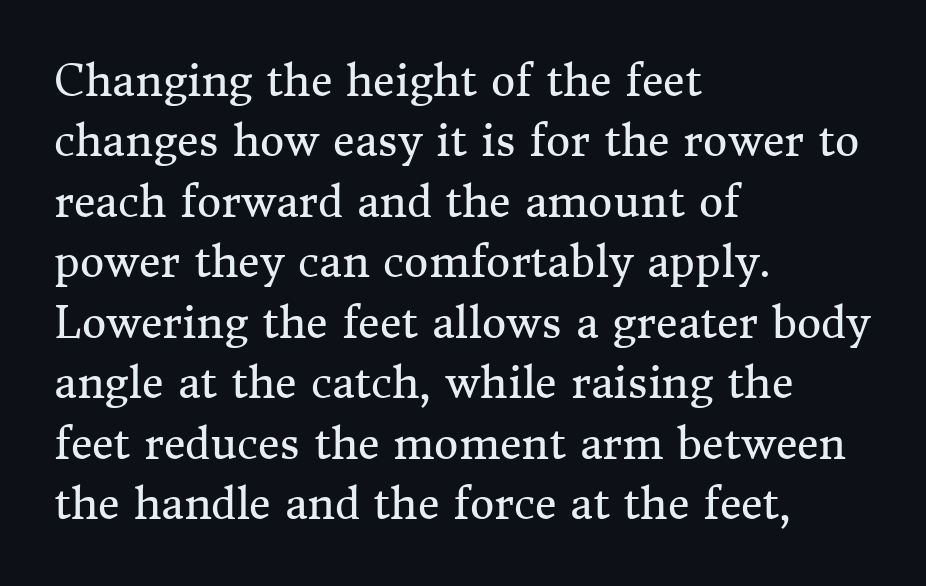
The image shows 42 px regular-weight serif type, upright; set left-aligned, normal line spacing (1.44x), normal letter spacing, not underlined; medium stroke contrast and a medium x-height.
